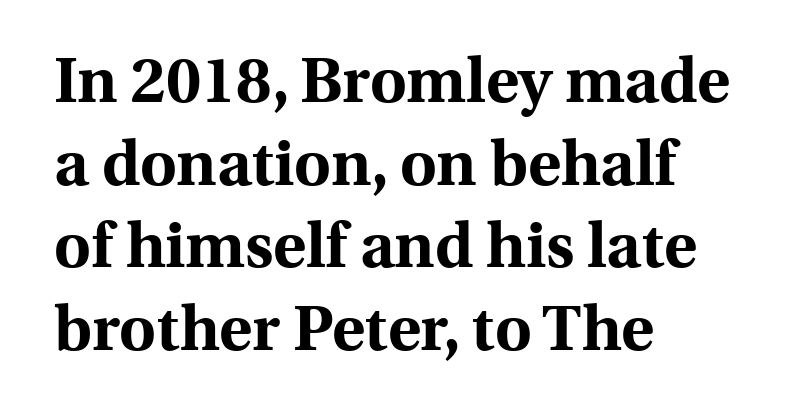
{"serif": "yes", "italic": "no", "bold": "yes", "weight": "bold", "width": "normal", "x_height": "medium", "monospaced": "no", "underline": "no", "align": "left", "line_spacing": "normal", "line_spacing_ratio": 1.31, "letter_spacing": "normal", "letter_spacing_em": 0.0, "glyph_px": 63}
